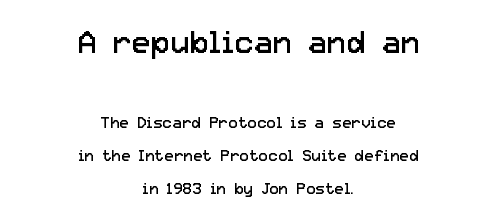
Q: Is the text bold? A: No.
Q: Is the text italic (slanted)? A: No, it is upright.
Q: Is the typeface a serif or a sans-serif typeface? A: Sans-serif.
Q: Is the text underlined? A: No.
Q: How is the paragraph aligned? A: Centered.
Q: Is the spacing between letters normal or unusually wide? A: Normal.
Q: Is the spacing between lines tight, normal or loose? A: Loose.
Q: Which block of text is set in a larger size, the first (top) or the second (bottom)? A: The first (top) one.
Q: Width (condensed, normal, or wide)? A: Normal.
Q: Stroke contrast? A: Low.
Q: x-height? A: Medium.
Q: Monospaced? A: No.
